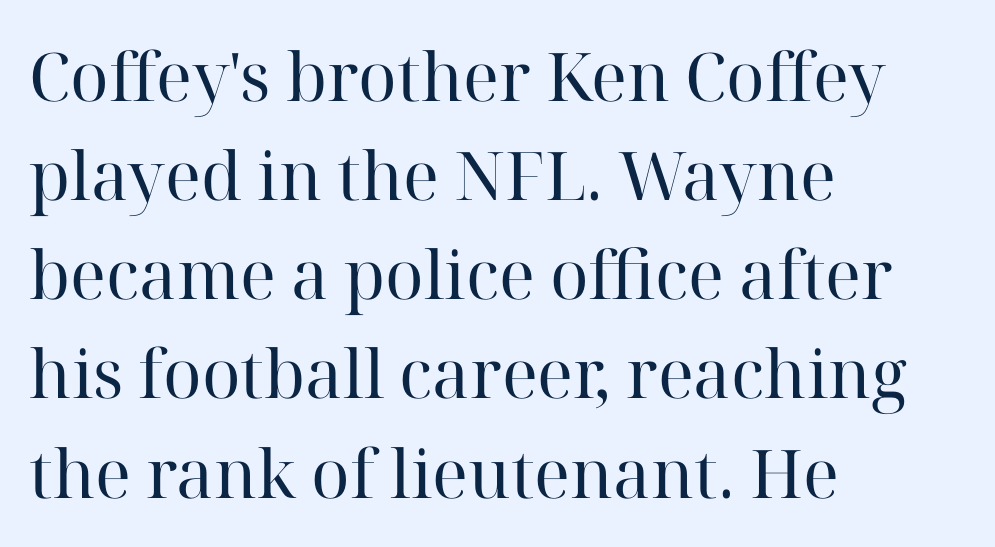
The image shows 67 px regular-weight serif type, upright; set left-aligned, normal line spacing (1.48x), normal letter spacing, not underlined; high stroke contrast and a medium x-height.
